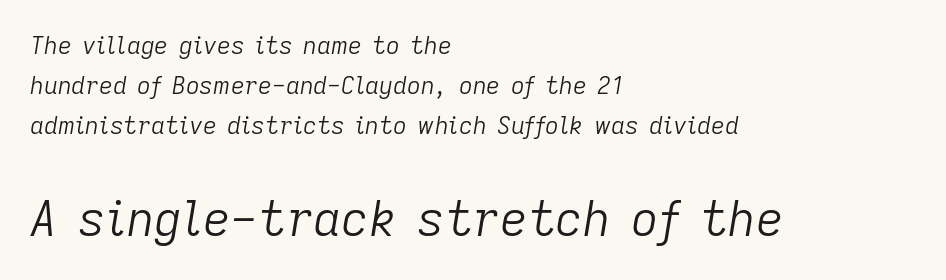
Note the varied advance widths — an 'i' is clearly narrower than an 'm'. The face used here appears at its bigger size in the lower chunk. Compared with ordinary roman type, these characters are visibly tilted. The baseline area is clear. These lines sit exactly where default settings would place them. A typesetter would call this zero additional tracking.
